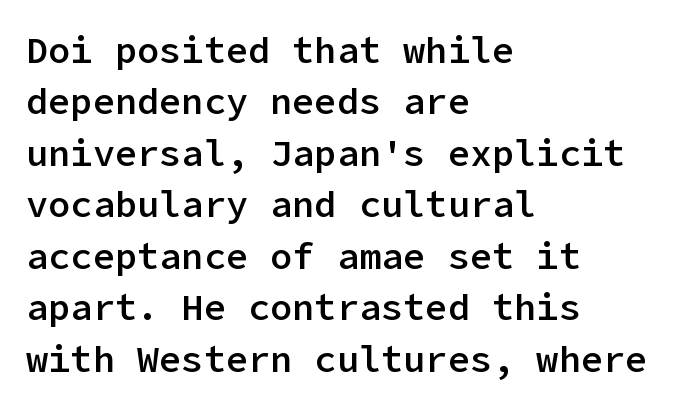
Q: Is the text bold? A: Semi-bold.
Q: Is the text italic (slanted)? A: No, it is upright.
Q: Is the typeface a serif or a sans-serif typeface? A: Sans-serif.
Q: Is the text underlined? A: No.
Q: How is the paragraph aligned? A: Left-aligned.
Q: Is the spacing between letters normal or unusually wide? A: Normal.
Q: Is the spacing between lines tight, normal or loose? A: Normal.
Q: Width (condensed, normal, or wide)? A: Normal.
Q: Stroke contrast? A: Low.
Q: x-height? A: Medium.
